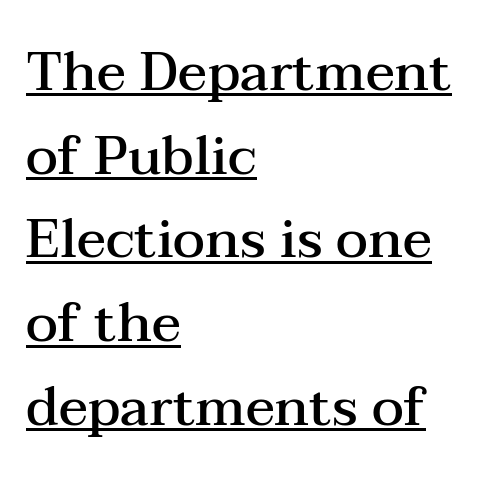
Q: Is the text bold? A: Semi-bold.
Q: Is the text italic (slanted)? A: No, it is upright.
Q: Is the typeface a serif or a sans-serif typeface? A: Serif.
Q: Is the text underlined? A: Yes.
Q: How is the paragraph aligned? A: Left-aligned.
Q: Is the spacing between letters normal or unusually wide? A: Normal.
Q: Is the spacing between lines tight, normal or loose? A: Normal.
Q: Width (condensed, normal, or wide)? A: Wide.
Q: Stroke contrast? A: Medium.
Q: x-height? A: Medium.
Q: Monospaced? A: No.
